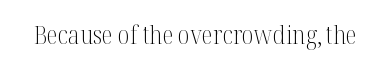
{"italic": "no", "bold": "no", "underline": "no", "letter_spacing": "normal", "letter_spacing_em": 0.0, "glyph_px": 26}
